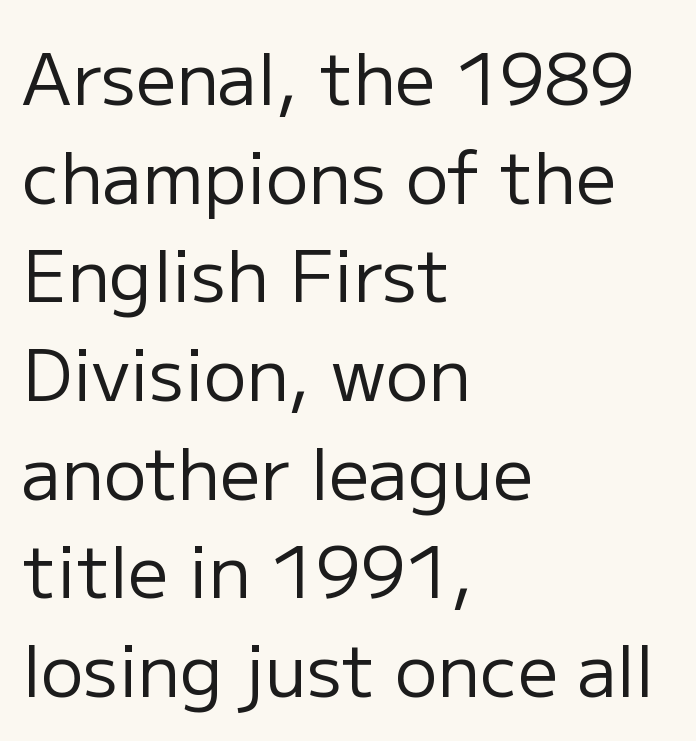
{"serif": "no", "italic": "no", "bold": "no", "weight": "regular", "width": "normal", "stroke_contrast": "low", "x_height": "medium", "monospaced": "no", "underline": "no", "align": "left", "line_spacing": "normal", "line_spacing_ratio": 1.39, "letter_spacing": "normal", "letter_spacing_em": 0.0, "glyph_px": 71}
